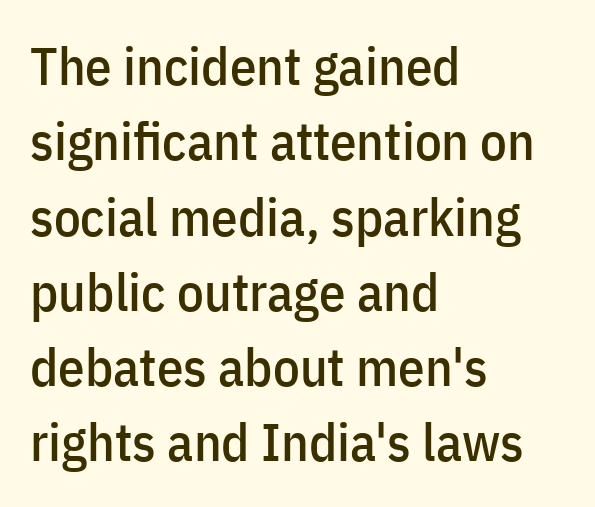
{"serif": "no", "italic": "no", "width": "condensed", "stroke_contrast": "low", "x_height": "medium", "monospaced": "no", "underline": "no", "align": "left", "line_spacing": "normal", "line_spacing_ratio": 1.42, "letter_spacing": "normal", "letter_spacing_em": 0.0, "glyph_px": 53}
